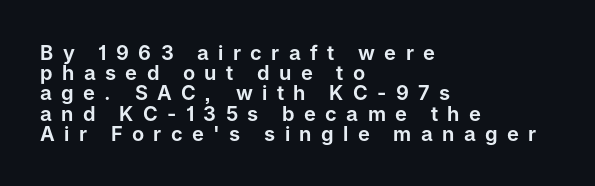
The baseline area is clear. A typesetter would call this leading minimal, almost set solid. The lines in this sample share a left origin and differ only in where they stop. Posture: upright roman. Words appear elongated and porous because spacing is wide.
